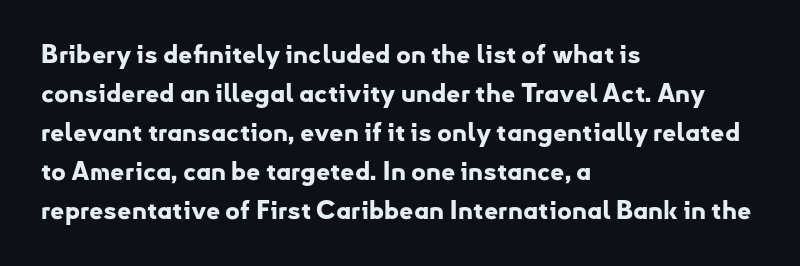
Q: Is the text bold? A: Yes.
Q: Is the text italic (slanted)? A: No, it is upright.
Q: Is the text underlined? A: No.
Q: How is the paragraph aligned? A: Left-aligned.
Q: Is the spacing between letters normal or unusually wide? A: Normal.
Q: Is the spacing between lines tight, normal or loose? A: Normal.
